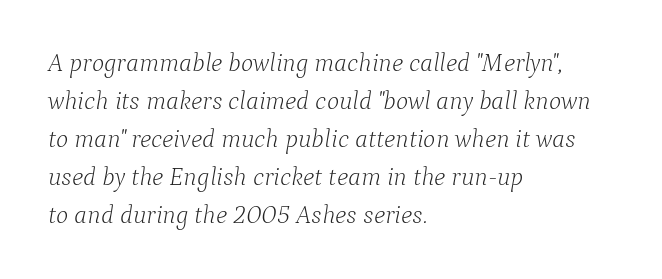
Q: Is the text bold? A: No.
Q: Is the text italic (slanted)? A: Yes, it leans right by about 9 degrees.
Q: Is the text underlined? A: No.
Q: How is the paragraph aligned? A: Left-aligned.
Q: Is the spacing between letters normal or unusually wide? A: Normal.
Q: Is the spacing between lines tight, normal or loose? A: Normal.
